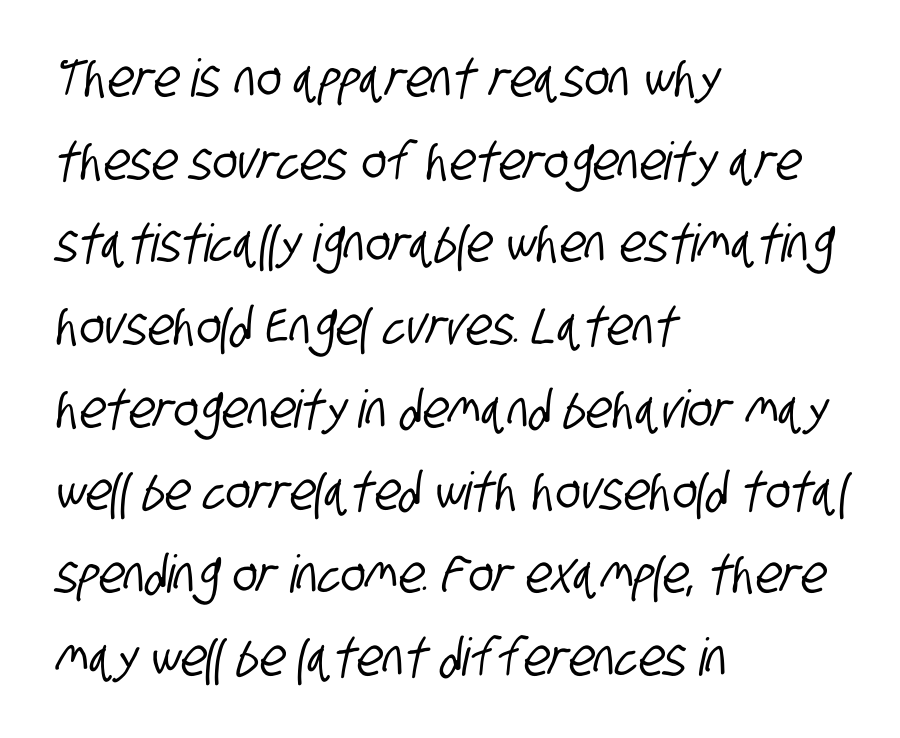
You could not count columns in this text — the font is proportionally spaced. Is the block centered? No — it sits flush against the left margin. Beneath every word, the page is bare. Notice how descenders clear the ascenders below comfortably — that's standard leading. The type is set solid horizontally, with unmodified tracking.
